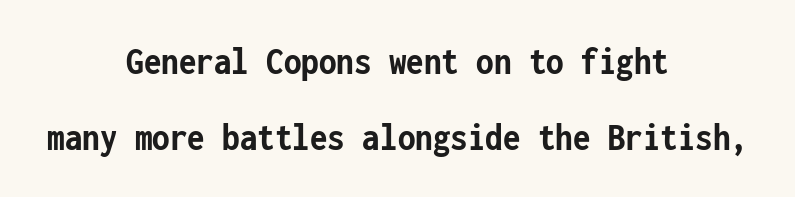
Looks like terminal output: every glyph gets an equal slot. Just letters on the line, the space beneath them empty. Nope, no serifs anywhere on these letters. Pretty heavy lettering here — definitely bold.
